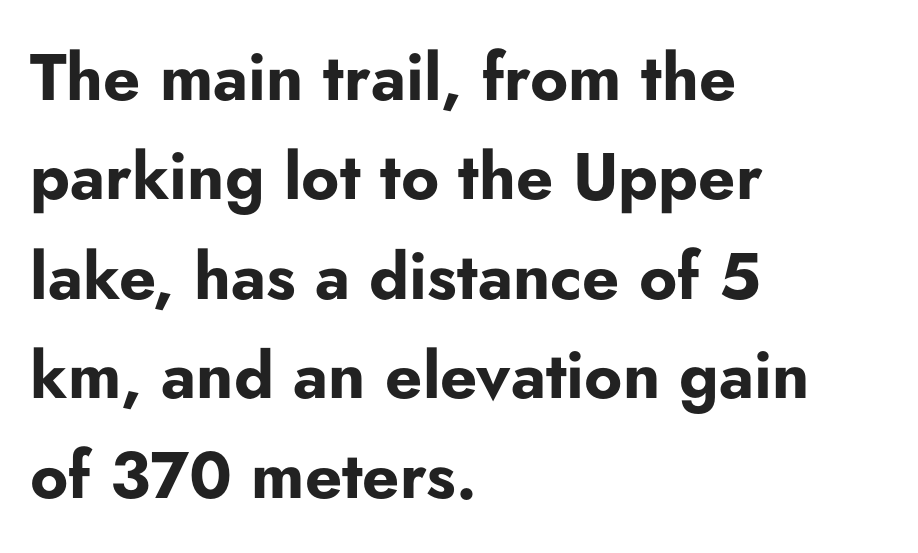
Q: Is the text bold? A: Yes.
Q: Is the text italic (slanted)? A: No, it is upright.
Q: Is the typeface a serif or a sans-serif typeface? A: Sans-serif.
Q: Is the text underlined? A: No.
Q: How is the paragraph aligned? A: Left-aligned.
Q: Is the spacing between letters normal or unusually wide? A: Normal.
Q: Is the spacing between lines tight, normal or loose? A: Normal.
Q: Width (condensed, normal, or wide)? A: Normal.
Q: Stroke contrast? A: Low.
Q: x-height? A: Small.
Q: Monospaced? A: No.
